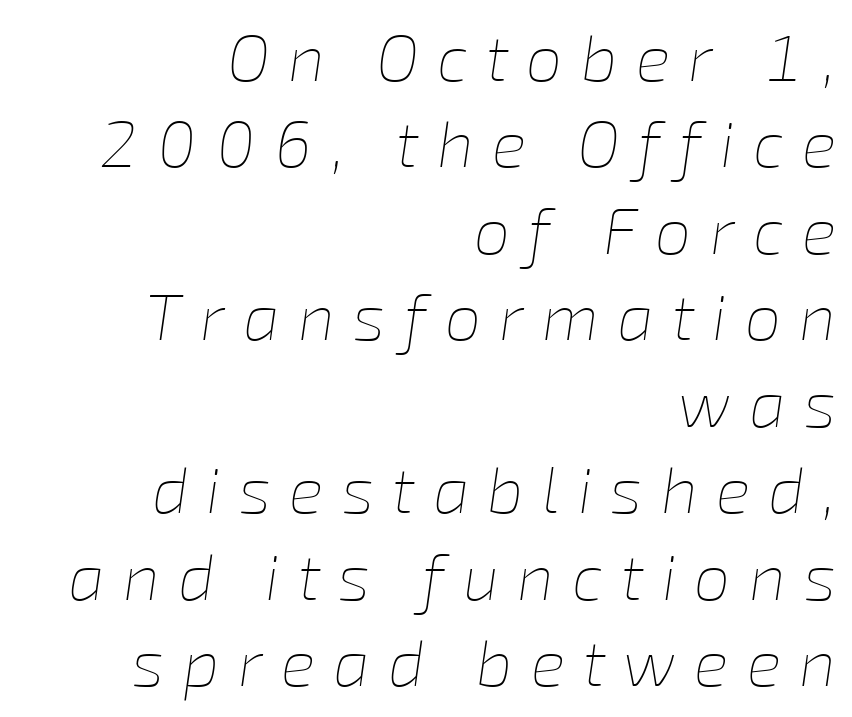
Q: Is the text bold? A: No.
Q: Is the text italic (slanted)? A: Yes, it leans right by about 8 degrees.
Q: Is the text underlined? A: No.
Q: How is the paragraph aligned? A: Right-aligned.
Q: Is the spacing between letters normal or unusually wide? A: Unusually wide.
Q: Is the spacing between lines tight, normal or loose? A: Normal.
Q: Width (condensed, normal, or wide)? A: Normal.
Q: Stroke contrast? A: Low.
Q: x-height? A: Medium.
Q: Monospaced? A: No.
